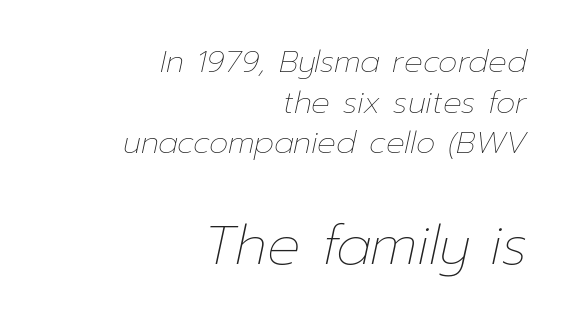
The image shows 55 px thin type, italic (leaning right); set right-aligned, normal line spacing (1.31x), normal letter spacing, not underlined; the second (bottom) block is 1.77x larger; low stroke contrast and a medium x-height.
